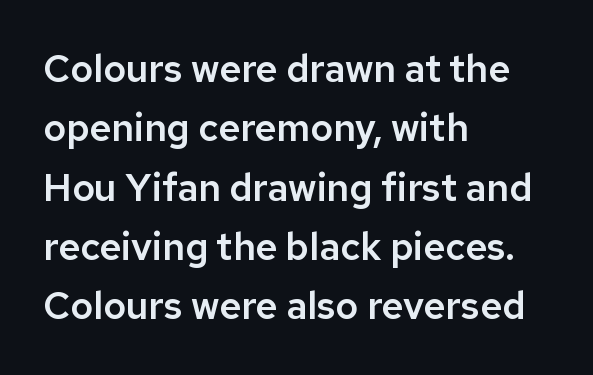
The image shows 38 px sans-serif type, upright; set left-aligned, normal line spacing (1.56x), normal letter spacing, not underlined; low stroke contrast and a medium x-height.
